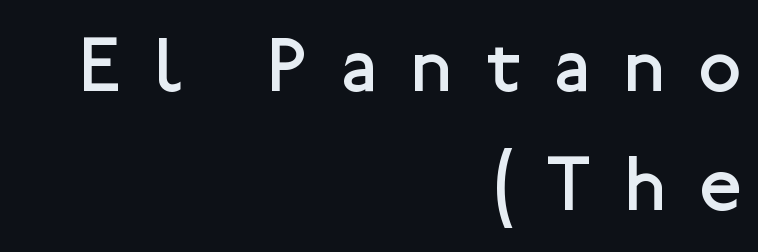
Q: Is the text bold? A: No.
Q: Is the text italic (slanted)? A: No, it is upright.
Q: Is the typeface a serif or a sans-serif typeface? A: Sans-serif.
Q: Is the text underlined? A: No.
Q: How is the paragraph aligned? A: Right-aligned.
Q: Is the spacing between letters normal or unusually wide? A: Unusually wide.
Q: Is the spacing between lines tight, normal or loose? A: Normal.
Q: Width (condensed, normal, or wide)? A: Normal.
Q: Stroke contrast? A: Low.
Q: x-height? A: Medium.
Q: Monospaced? A: No.
